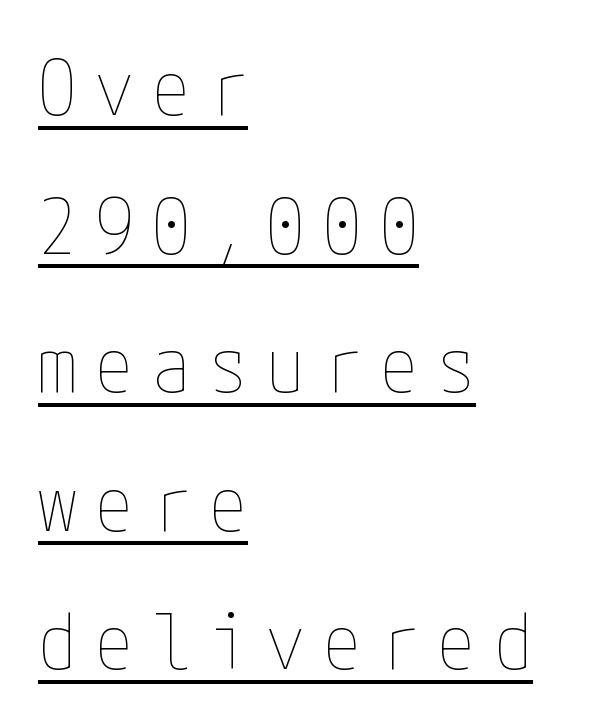
Counters stay open thanks to moderate or lighter strokes. The lettering stays uniformly vertical, giving the passage a roman look. In CSS terms this would be text-align: left. The rendering uses the underline text-decoration. The tracking reads as deliberately expanded to a designer's eye.
